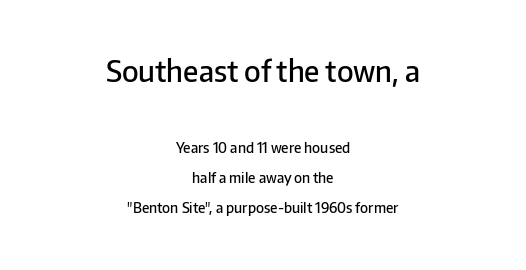
Q: Is the text bold? A: Semi-bold.
Q: Is the text italic (slanted)? A: No, it is upright.
Q: Is the typeface a serif or a sans-serif typeface? A: Sans-serif.
Q: Is the text underlined? A: No.
Q: How is the paragraph aligned? A: Centered.
Q: Is the spacing between letters normal or unusually wide? A: Normal.
Q: Is the spacing between lines tight, normal or loose? A: Loose.
Q: Which block of text is set in a larger size, the first (top) or the second (bottom)? A: The first (top) one.
Q: Width (condensed, normal, or wide)? A: Normal.
Q: Stroke contrast? A: Low.
Q: x-height? A: Medium.
Q: Monospaced? A: No.
